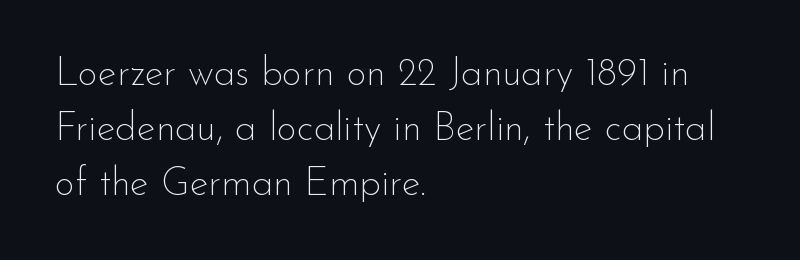
Q: Is the text bold? A: No.
Q: Is the text italic (slanted)? A: No, it is upright.
Q: Is the typeface a serif or a sans-serif typeface? A: Sans-serif.
Q: Is the text underlined? A: No.
Q: How is the paragraph aligned? A: Left-aligned.
Q: Is the spacing between letters normal or unusually wide? A: Normal.
Q: Is the spacing between lines tight, normal or loose? A: Normal.
Q: Width (condensed, normal, or wide)? A: Normal.
Q: Stroke contrast? A: Low.
Q: x-height? A: Small.
Q: Monospaced? A: No.
